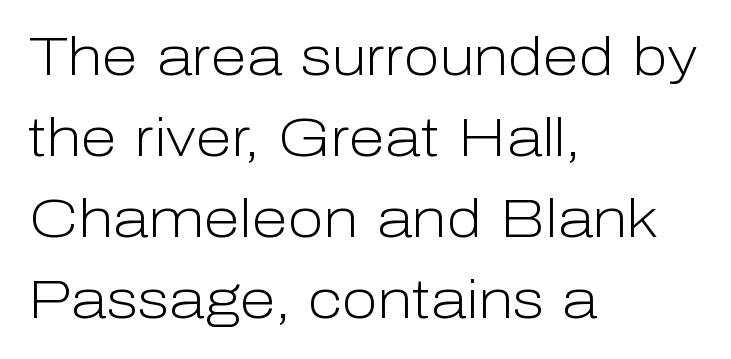
Q: Is the text bold? A: No.
Q: Is the text italic (slanted)? A: No, it is upright.
Q: Is the typeface a serif or a sans-serif typeface? A: Sans-serif.
Q: Is the text underlined? A: No.
Q: How is the paragraph aligned? A: Left-aligned.
Q: Is the spacing between letters normal or unusually wide? A: Normal.
Q: Is the spacing between lines tight, normal or loose? A: Normal.
Q: Width (condensed, normal, or wide)? A: Normal.
Q: Stroke contrast? A: Low.
Q: x-height? A: Medium.
Q: Monospaced? A: No.
